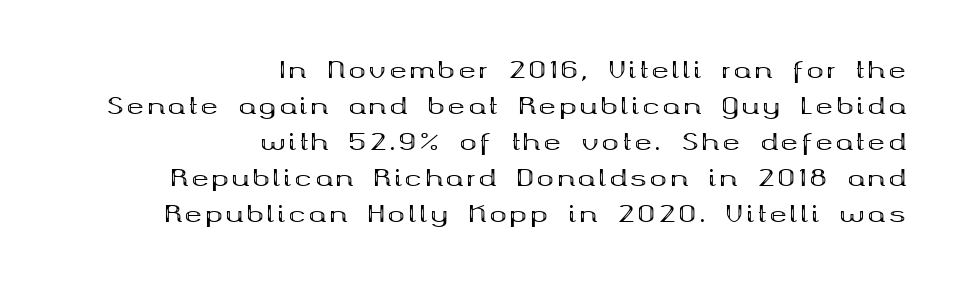
Bold? Absolutely — the strokes are thick and heavy. The baseline area is clear. The text block is weighted toward the right margin, trailing off unevenly leftward. Rendered with straight, roman letterforms. Leading: standard.
